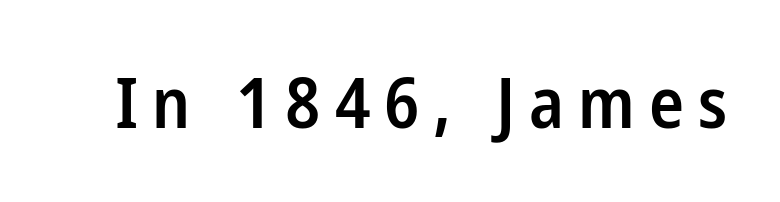
Q: Is the text bold? A: Semi-bold.
Q: Is the text italic (slanted)? A: No, it is upright.
Q: Is the typeface a serif or a sans-serif typeface? A: Sans-serif.
Q: Is the text underlined? A: No.
Q: Is the spacing between letters normal or unusually wide? A: Unusually wide.
Q: Width (condensed, normal, or wide)? A: Condensed.
Q: Stroke contrast? A: Low.
Q: x-height? A: Medium.
Q: Monospaced? A: No.
